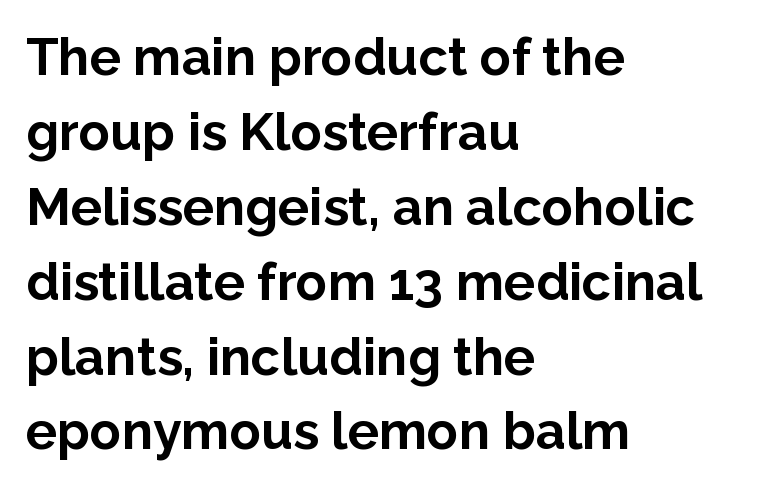
Q: Is the text bold? A: Yes.
Q: Is the text italic (slanted)? A: No, it is upright.
Q: Is the typeface a serif or a sans-serif typeface? A: Sans-serif.
Q: Is the text underlined? A: No.
Q: How is the paragraph aligned? A: Left-aligned.
Q: Is the spacing between letters normal or unusually wide? A: Normal.
Q: Is the spacing between lines tight, normal or loose? A: Normal.
Q: Width (condensed, normal, or wide)? A: Normal.
Q: Stroke contrast? A: Low.
Q: x-height? A: Medium.
Q: Monospaced? A: No.
